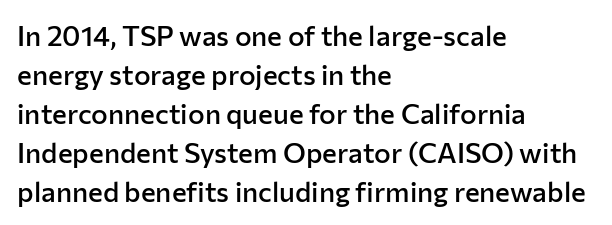
{"serif": "no", "italic": "no", "bold": "semi", "weight": "semibold", "width": "normal", "stroke_contrast": "low", "x_height": "medium", "monospaced": "no", "underline": "no", "align": "left", "line_spacing": "normal", "line_spacing_ratio": 1.39, "letter_spacing": "normal", "letter_spacing_em": 0.0, "glyph_px": 28}
